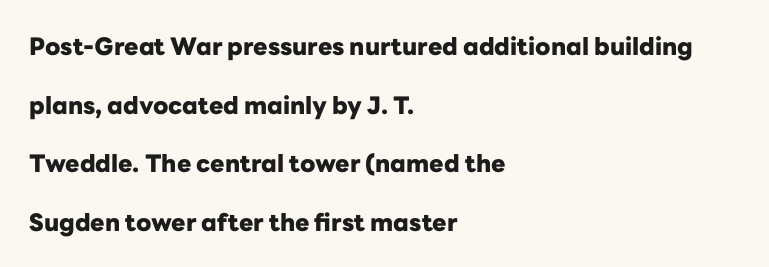
The image shows 24 px bold type, upright; set left-aligned, loose line spacing (2.44x), normal letter spacing, not underlined.
